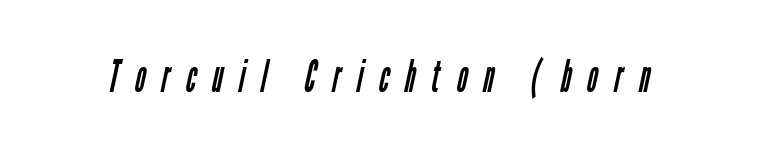
The image shows 45 px regular-weight, condensed sans-serif type; set unusually wide letter spacing (+0.36 em), not underlined; low stroke contrast and a medium x-height.
